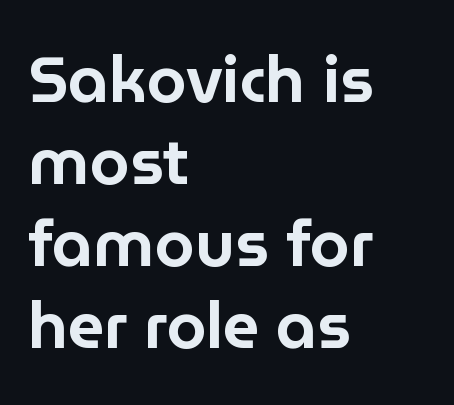
The image shows 64 px sans-serif type, upright; set left-aligned, normal line spacing (1.28x), normal letter spacing, not underlined; low stroke contrast and a medium x-height.
